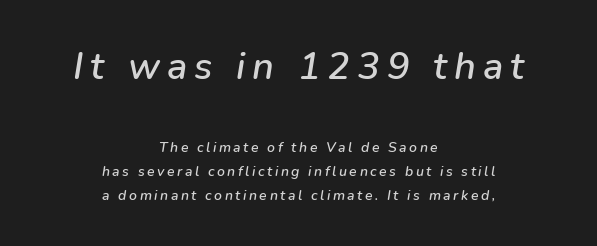
Each letter keeps its own natural width here, so spacing adapts to shape. Larger block? The one above; the one below is distinctly smaller. When letters slant like this, we call the style italic. The text block is weighted toward neither margin, spreading evenly from the middle. The gap between lines stays unmarked.
